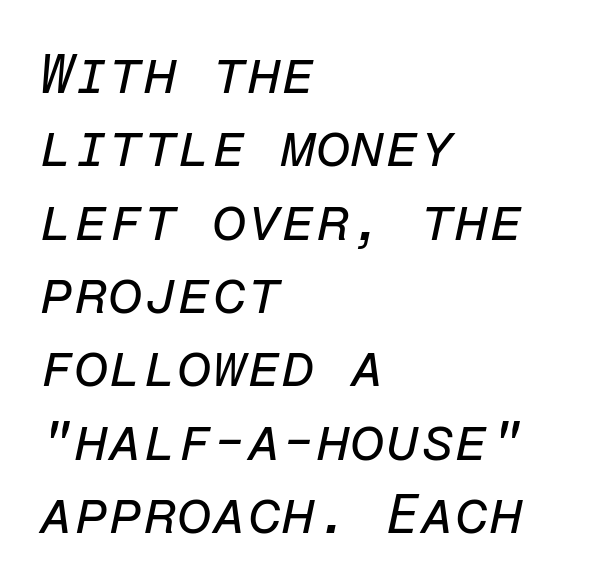
Q: Is the text bold? A: No.
Q: Is the text italic (slanted)? A: Yes, it leans right by about 12 degrees.
Q: Is the text underlined? A: No.
Q: How is the paragraph aligned? A: Left-aligned.
Q: Is the spacing between letters normal or unusually wide? A: Normal.
Q: Is the spacing between lines tight, normal or loose? A: Normal.
Q: Width (condensed, normal, or wide)? A: Normal.
Q: Stroke contrast? A: Low.
Q: x-height? A: Medium.
Q: Monospaced? A: Yes.
